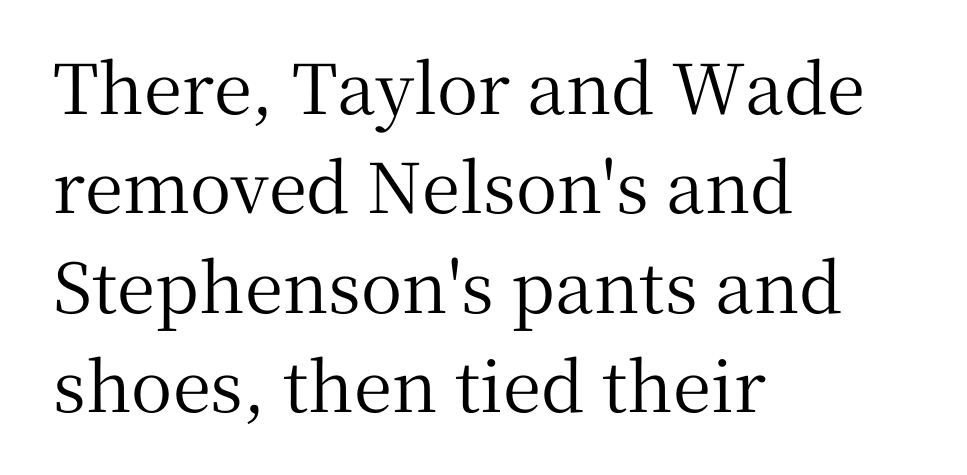
Underline: absent. Which margin do the lines hug? The left one — the right edge is uneven. Font category for this specimen: serif. Varying glyph widths throughout — classic text-font behaviour. The line texture is even and compact thanks to regular tracking.
